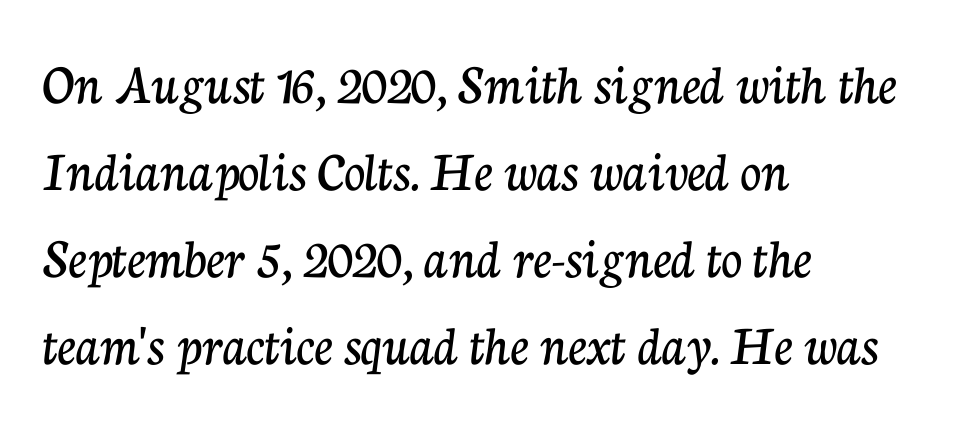
Q: Is the text italic (slanted)? A: Yes.
Q: Is the typeface a serif or a sans-serif typeface? A: Serif.
Q: Is the text underlined? A: No.
Q: How is the paragraph aligned? A: Left-aligned.
Q: Is the spacing between letters normal or unusually wide? A: Normal.
Q: Is the spacing between lines tight, normal or loose? A: Normal.
Q: Width (condensed, normal, or wide)? A: Normal.
Q: Stroke contrast? A: Low.
Q: x-height? A: Medium.
Q: Monospaced? A: No.
